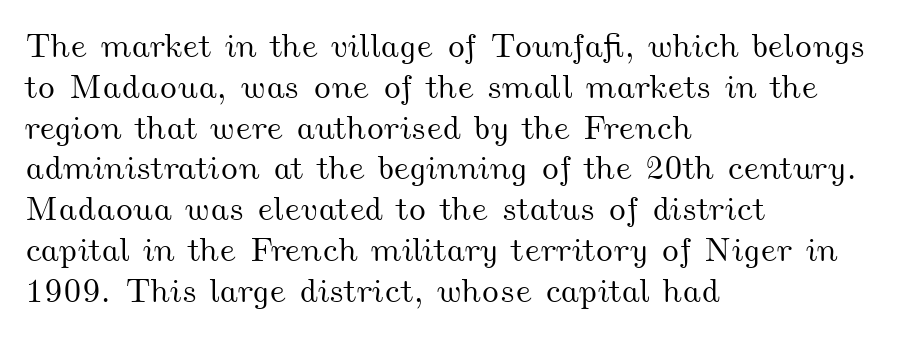
{"width": "wide", "stroke_contrast": "medium", "x_height": "small", "monospaced": "no", "underline": "no", "align": "left", "line_spacing_ratio": 1.2, "letter_spacing": "normal", "letter_spacing_em": 0.0, "glyph_px": 34}
